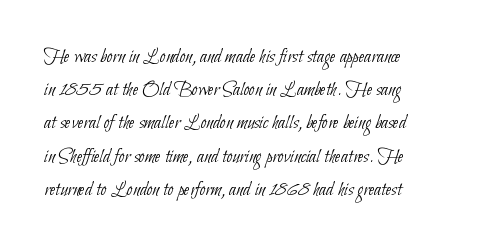
Q: Is the text bold? A: No.
Q: Is the text underlined? A: No.
Q: Is the spacing between letters normal or unusually wide? A: Normal.
Q: Is the spacing between lines tight, normal or loose? A: Normal.
